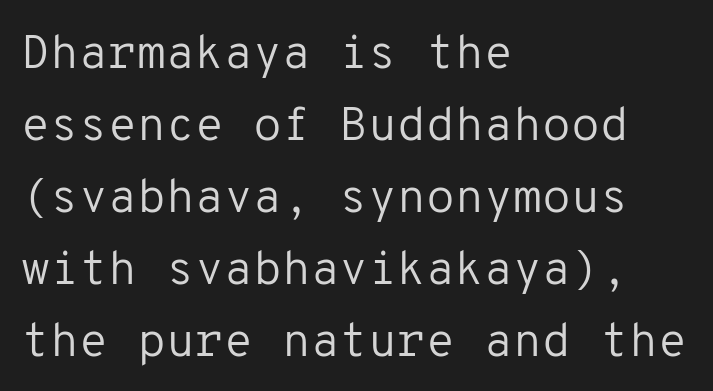
{"serif": "no", "italic": "no", "bold": "no", "weight": "regular", "width": "normal", "stroke_contrast": "low", "x_height": "medium", "monospaced": "yes", "underline": "no", "align": "left", "line_spacing": "normal", "line_spacing_ratio": 1.53, "letter_spacing": "normal", "letter_spacing_em": 0.0, "glyph_px": 47}
